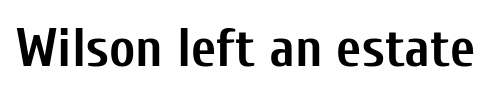
The image shows 55 px semibold, condensed sans-serif type, upright; set normal letter spacing, not underlined; low stroke contrast and a medium x-height.
